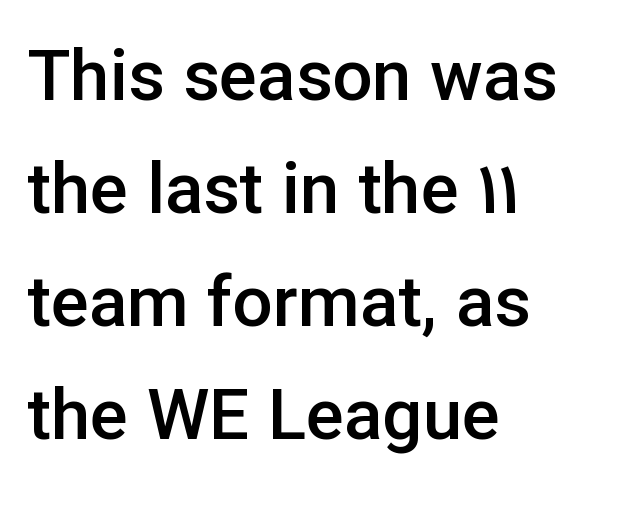
{"serif": "no", "italic": "no", "bold": "semi", "weight": "semibold", "width": "normal", "stroke_contrast": "low", "x_height": "medium", "monospaced": "no", "underline": "no", "align": "left", "line_spacing": "normal", "line_spacing_ratio": 1.59, "letter_spacing": "normal", "letter_spacing_em": 0.0, "glyph_px": 71}
